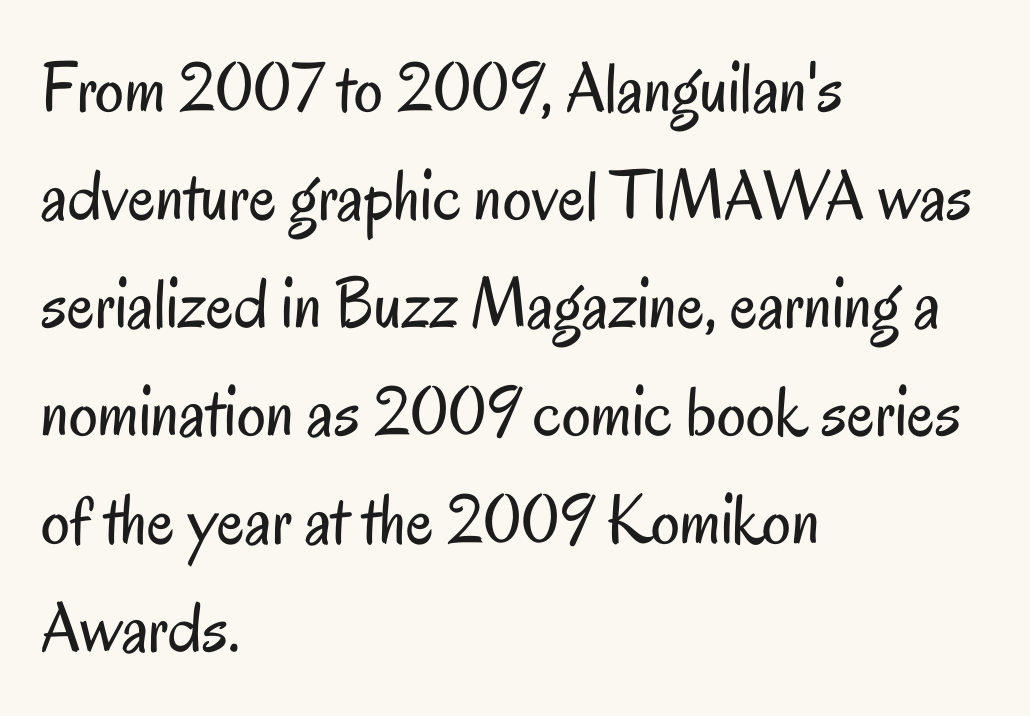
Q: Is the text bold? A: No.
Q: Is the text italic (slanted)? A: No, it is upright.
Q: Is the typeface a serif or a sans-serif typeface? A: Sans-serif.
Q: Is the text underlined? A: No.
Q: How is the paragraph aligned? A: Left-aligned.
Q: Is the spacing between letters normal or unusually wide? A: Normal.
Q: Is the spacing between lines tight, normal or loose? A: Normal.
Q: Width (condensed, normal, or wide)? A: Condensed.
Q: Stroke contrast? A: Low.
Q: x-height? A: Small.
Q: Monospaced? A: No.
